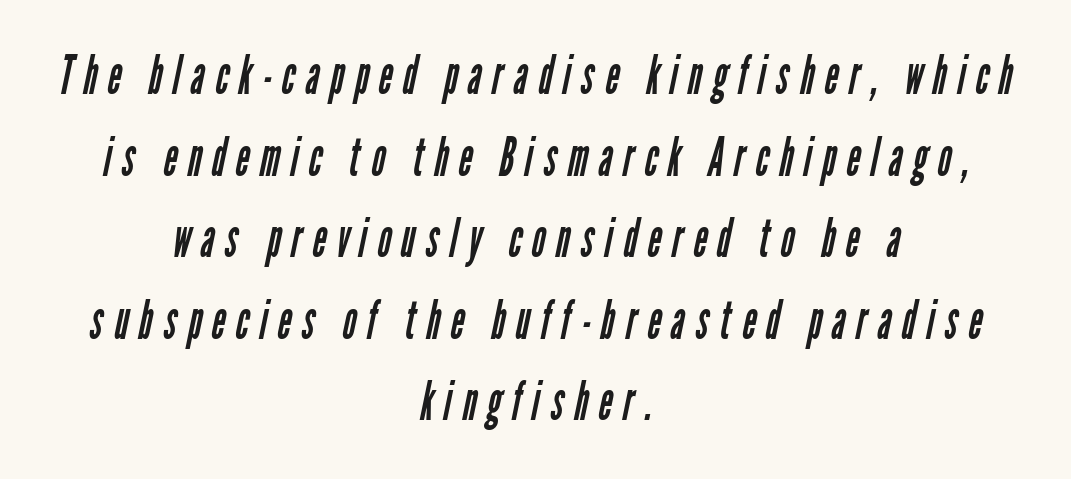
The image shows 53 px regular-weight, condensed sans-serif type; set centered, normal line spacing (1.54x), unusually wide letter spacing (+0.2 em), not underlined; low stroke contrast and a medium x-height.
